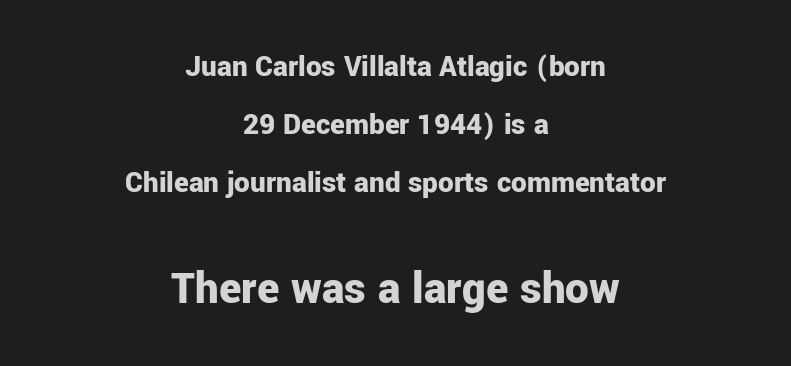
The image shows 47 px bold sans-serif type, upright; set centered, line spacing 1.87x, normal letter spacing, not underlined; the second (bottom) block is 1.52x larger; low stroke contrast and a medium x-height.
